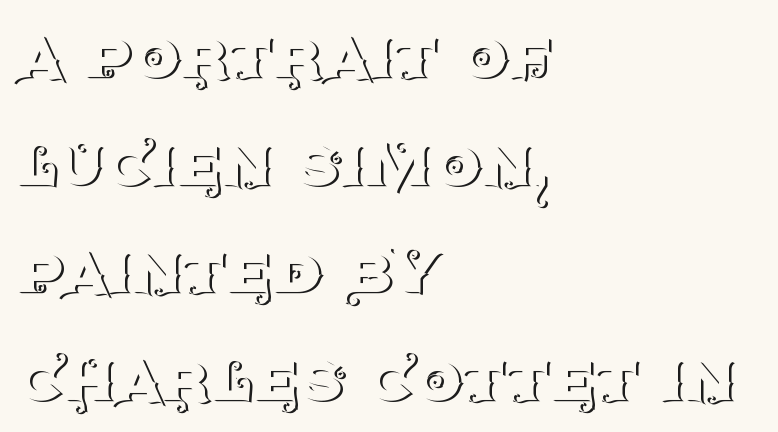
Anything drawn beneath the words? Only blank space. Quick note: not italic, upright. The passage shown stacks its lines at a standard gap. Note: serifs present on the glyphs.
